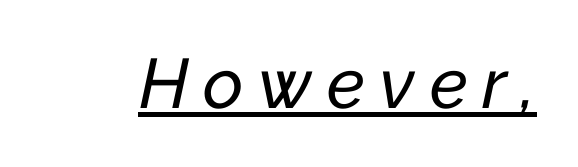
{"italic": "yes", "lean": "right", "slant_degrees": 12, "width": "normal", "stroke_contrast": "low", "x_height": "medium", "monospaced": "no", "underline": "yes", "letter_spacing": "wide", "letter_spacing_em": 0.21, "glyph_px": 70}
